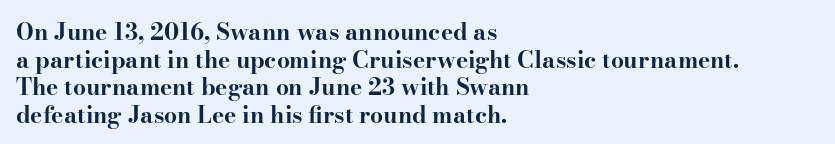
Q: Is the text bold? A: Yes.
Q: Is the text italic (slanted)? A: No, it is upright.
Q: Is the text underlined? A: No.
Q: How is the paragraph aligned? A: Left-aligned.
Q: Is the spacing between letters normal or unusually wide? A: Normal.
